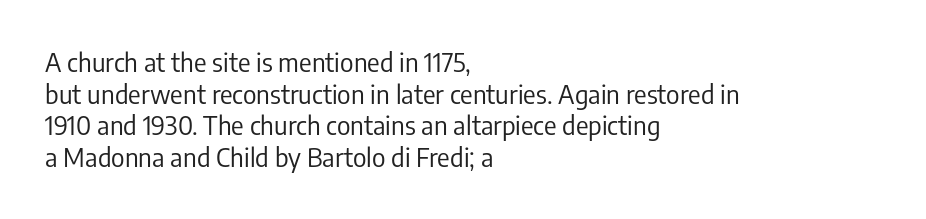
Nope, not italic — everything's standing straight. The font is comparable to plain body text, perhaps lighter. Inter-character spacing is left at the font's built-in metrics. The zone under the glyphs is completely vacant. These lines are set flush left with a ragged right edge.
